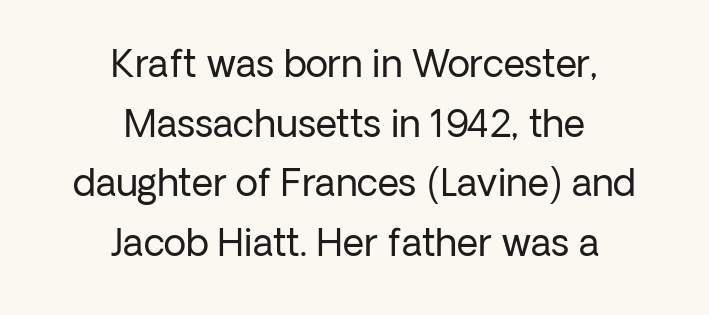
The image shows 37 px regular-weight sans-serif type, upright; set centered, normal line spacing (1.61x), normal letter spacing, not underlined; low stroke contrast and a medium x-height.
